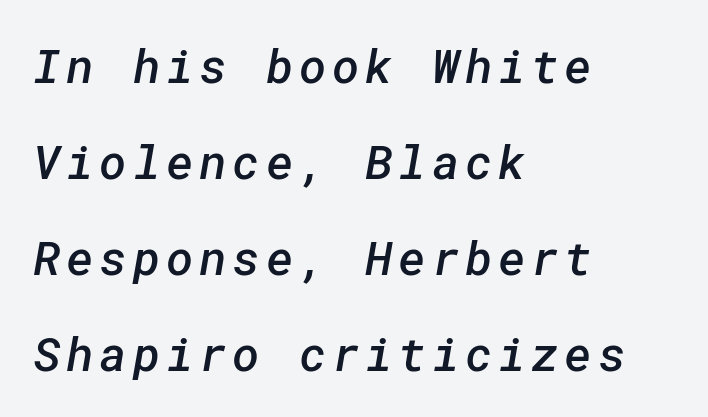
{"serif": "no", "bold": "semi", "weight": "semibold", "width": "normal", "stroke_contrast": "low", "x_height": "medium", "underline": "no", "align": "left", "line_spacing": "loose", "line_spacing_ratio": 2.04, "glyph_px": 47}
